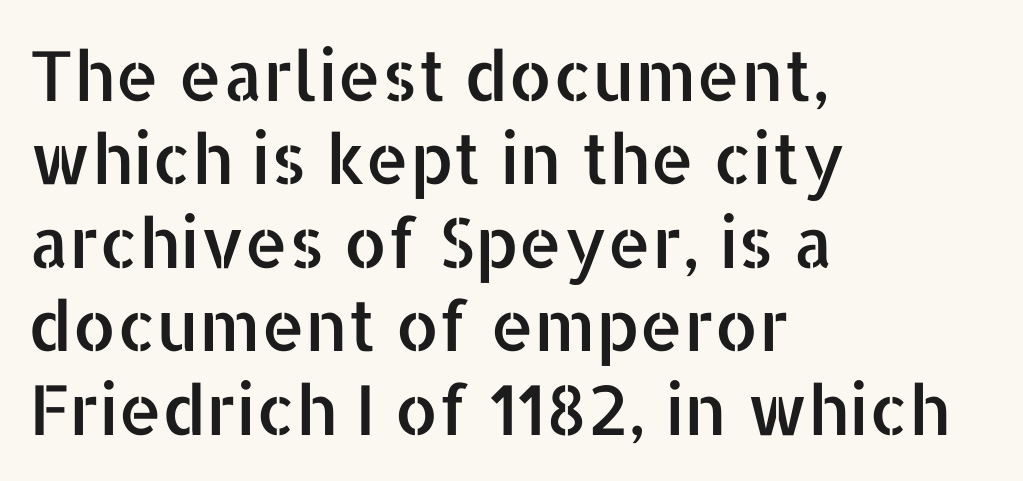
A typesetter would call this zero additional tracking. The space beneath each line is pristine and unruled. Note the varied advance widths — an 'i' is clearly narrower than an 'm'. Are there feet on the stems? There aren't — it's a sans. This is the regular roman posture of the typeface. These lines stack with their left ends in a neat column.
